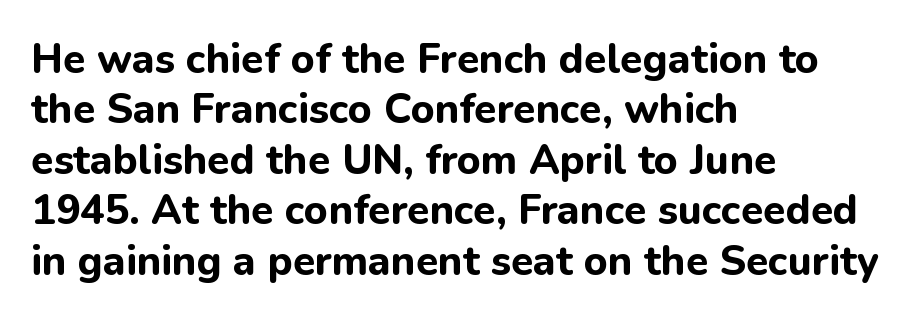
The characters look thick and weighty, a clear bold. The horizontal fit of the characters is conventional and even. Typeset ragged right — the left edge is the straight one. The words here are not underlined.
